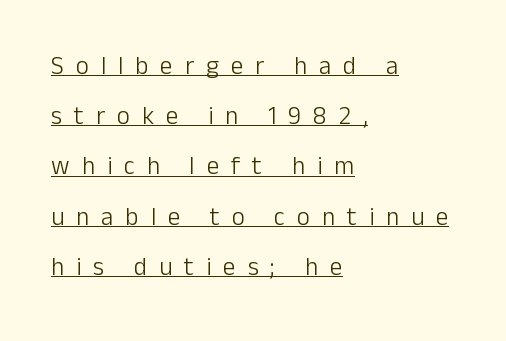
Q: Is the text bold? A: No.
Q: Is the text italic (slanted)? A: No, it is upright.
Q: Is the text underlined? A: Yes.
Q: How is the paragraph aligned? A: Left-aligned.
Q: Is the spacing between letters normal or unusually wide? A: Unusually wide.
Q: Is the spacing between lines tight, normal or loose? A: Loose.
